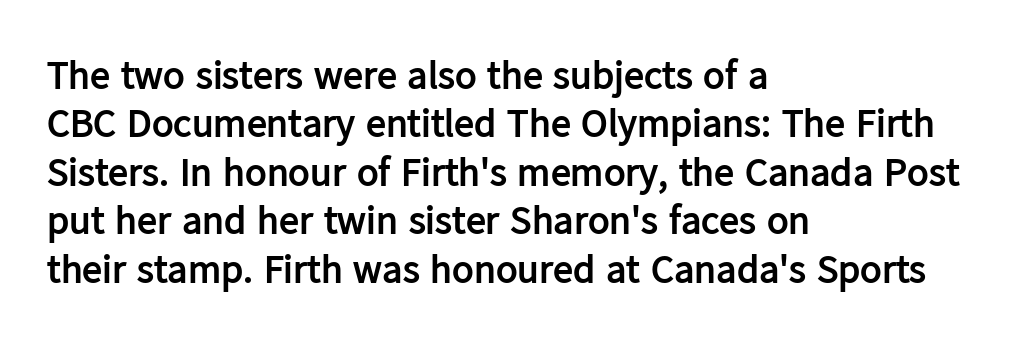
{"serif": "no", "italic": "no", "bold": "yes", "weight": "semibold", "width": "normal", "stroke_contrast": "low", "x_height": "medium", "monospaced": "no", "underline": "no", "align": "left", "line_spacing_ratio": 1.21, "letter_spacing": "normal", "letter_spacing_em": 0.0, "glyph_px": 40}
